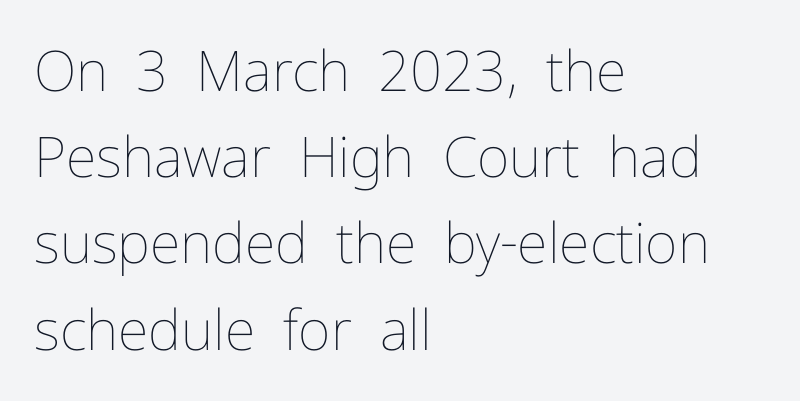
The image shows 56 px thin type, upright; set left-aligned, normal line spacing (1.54x), normal letter spacing, not underlined; low stroke contrast and a medium x-height.
